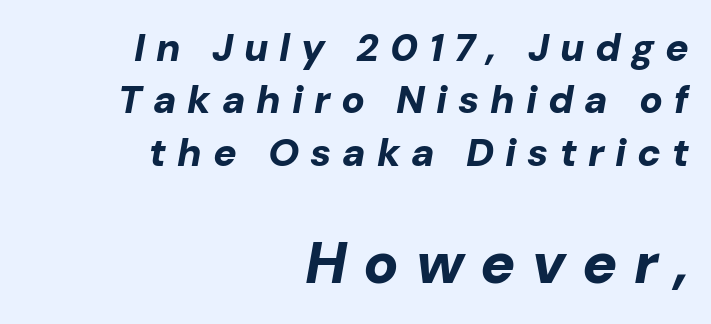
The image shows 58 px bold type, italic (leaning right); set right-aligned, normal line spacing (1.34x), unusually wide letter spacing (+0.28 em), not underlined; the second (bottom) block is 1.49x larger; low stroke contrast and a medium x-height.
